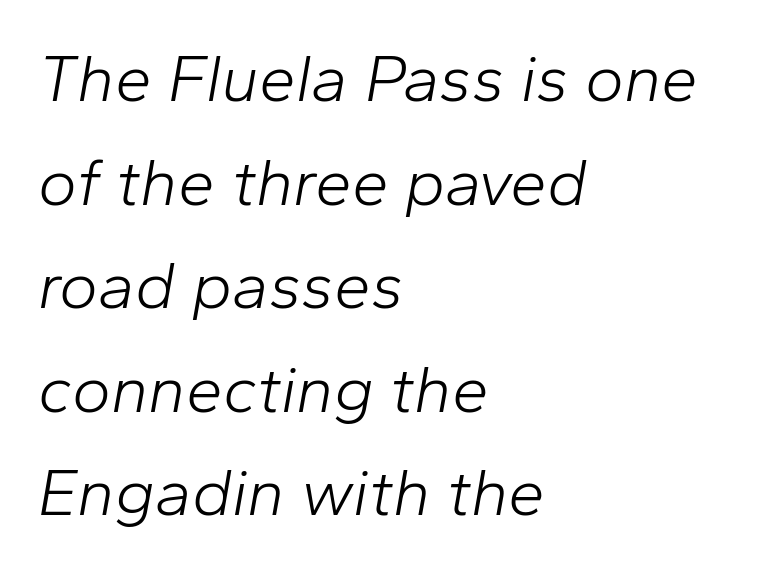
In CSS terms this would be text-align: left. Compared with typical body copy, the letter spacing here is the same. Would a proofreader flag this as italicized? Yes. Think of a printed novel: that variable character pitch is what you see here. Reading down the column, the eye jumps a familiar distance to each next line.
